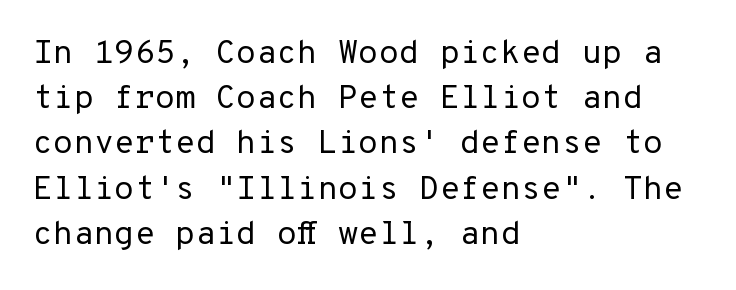
The image shows 33 px regular-weight sans-serif type, upright; set left-aligned, normal line spacing (1.37x), normal letter spacing, not underlined; low stroke contrast and a medium x-height.
